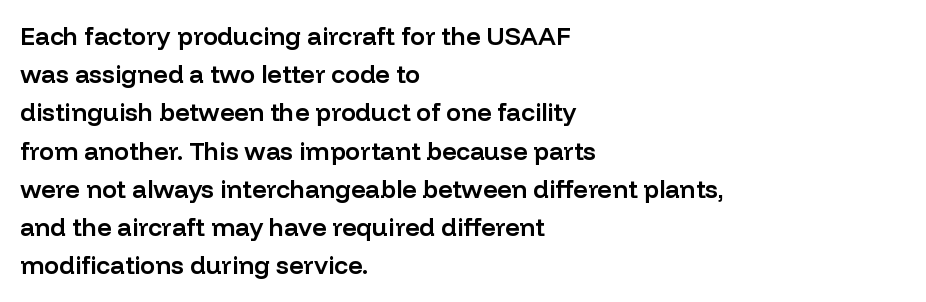
The image shows 25 px text type, upright; set left-aligned, normal line spacing (1.53x), normal letter spacing, not underlined.
